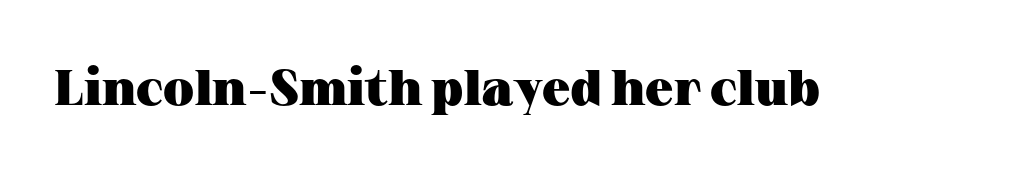
The image shows 50 px heavy, wide serif type, upright; set normal letter spacing, not underlined; medium stroke contrast and a medium x-height.
